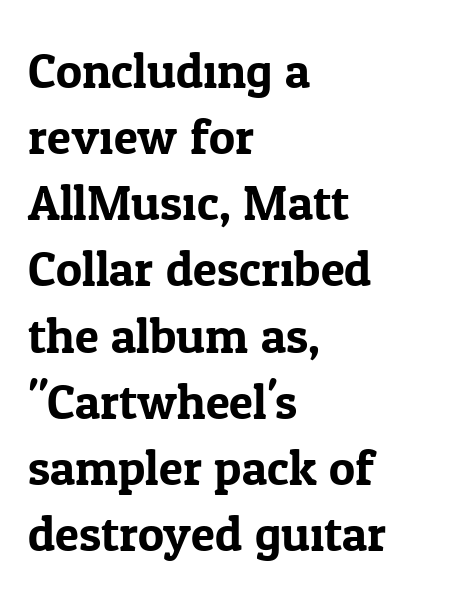
The image shows 49 px serif type, upright; set left-aligned, normal line spacing (1.35x), normal letter spacing, not underlined; low stroke contrast and a medium x-height.
